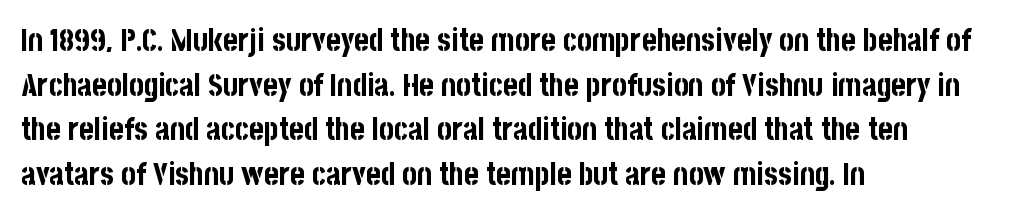
The image shows 31 px bold, condensed sans-serif type, upright; set left-aligned, normal line spacing (1.44x), normal letter spacing, not underlined; low stroke contrast and a large x-height.
